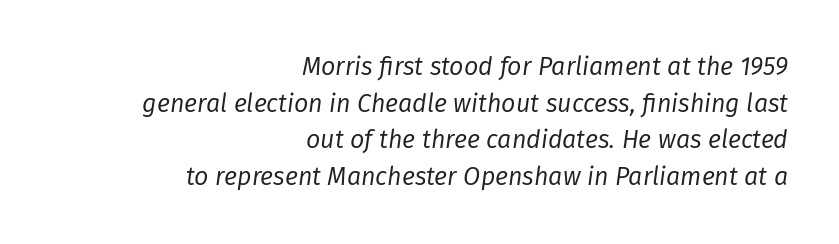
{"italic": "yes", "lean": "right", "slant_degrees": 8, "bold": "no", "underline": "no", "align": "right", "line_spacing": "normal", "line_spacing_ratio": 1.47, "letter_spacing": "normal", "letter_spacing_em": 0.0, "glyph_px": 25}
